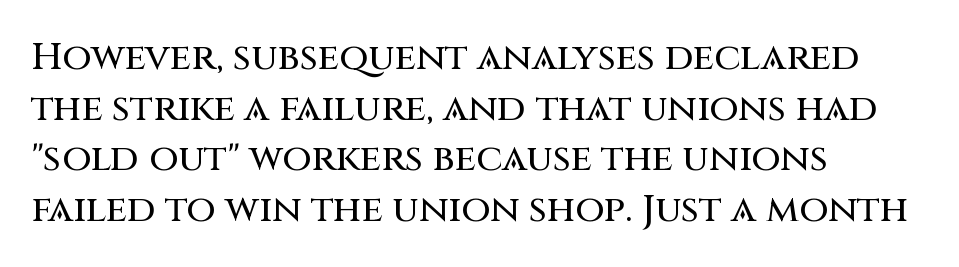
Q: Is the text italic (slanted)? A: No, it is upright.
Q: Is the typeface a serif or a sans-serif typeface? A: Sans-serif.
Q: Is the text underlined? A: No.
Q: How is the paragraph aligned? A: Left-aligned.
Q: Is the spacing between letters normal or unusually wide? A: Normal.
Q: Is the spacing between lines tight, normal or loose? A: Normal.
Q: Width (condensed, normal, or wide)? A: Normal.
Q: Stroke contrast? A: Medium.
Q: x-height? A: Large.
Q: Monospaced? A: No.
